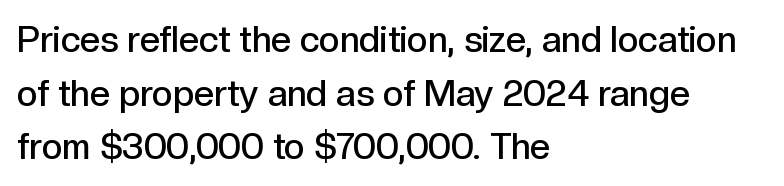
{"serif": "no", "italic": "no", "bold": "semi", "weight": "semibold", "width": "normal", "x_height": "medium", "monospaced": "no", "underline": "no", "align": "left", "line_spacing": "normal", "line_spacing_ratio": 1.49, "letter_spacing": "normal", "letter_spacing_em": 0.0, "glyph_px": 36}
